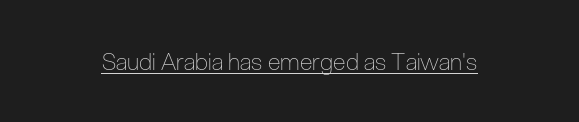
The image shows 23 px text type, upright; set normal letter spacing, underlined.
